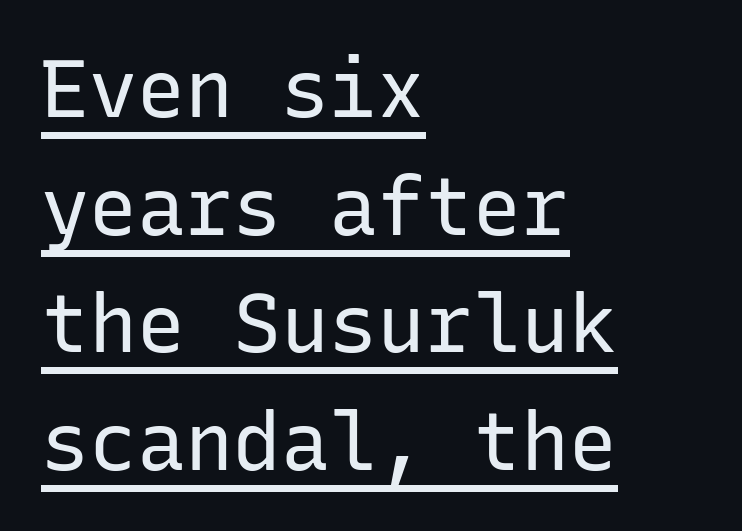
The string is rendered with underlining switched on. No extra tracking has been applied to these lines. Monospaced: the letters line up in strict vertical columns. One glance says typical: line gaps are just what's usual. In terms of letterform style, serifs are entirely absent. Stroke thickness stays within the range of a standard reading face or lighter.
